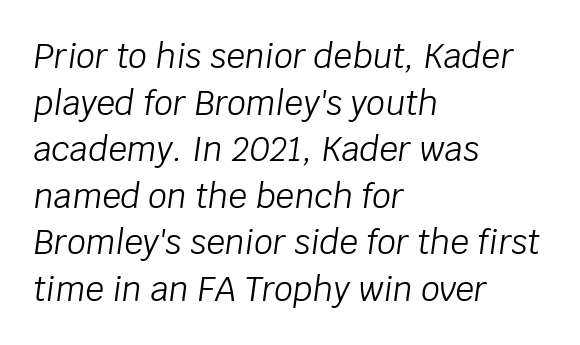
Q: Is the text bold? A: No.
Q: Is the text italic (slanted)? A: Yes, it leans right by about 8 degrees.
Q: Is the text underlined? A: No.
Q: How is the paragraph aligned? A: Left-aligned.
Q: Is the spacing between letters normal or unusually wide? A: Normal.
Q: Is the spacing between lines tight, normal or loose? A: Normal.
Q: Width (condensed, normal, or wide)? A: Normal.
Q: Stroke contrast? A: Low.
Q: x-height? A: Large.
Q: Monospaced? A: No.
